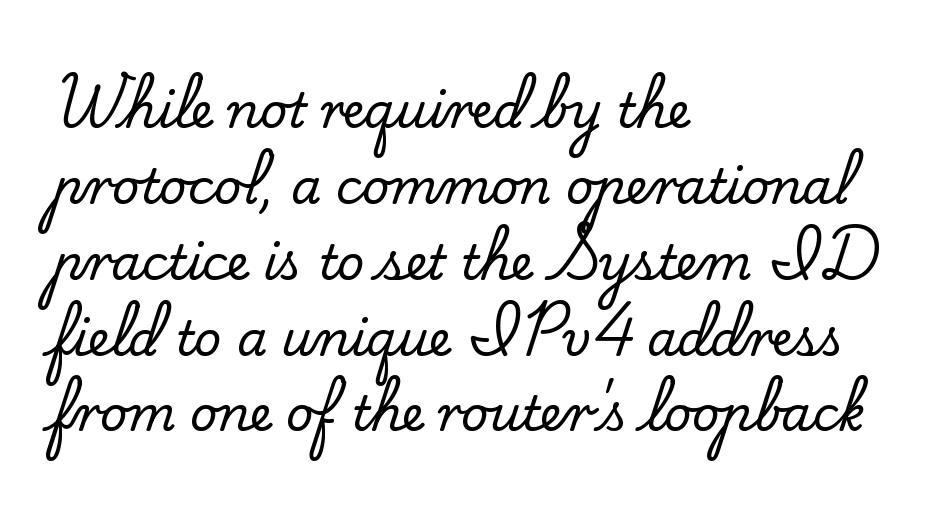
Q: Is the text italic (slanted)? A: Yes.
Q: Is the typeface a serif or a sans-serif typeface? A: Serif.
Q: Is the text underlined? A: No.
Q: How is the paragraph aligned? A: Left-aligned.
Q: Is the spacing between letters normal or unusually wide? A: Normal.
Q: Is the spacing between lines tight, normal or loose? A: Normal.
Q: Width (condensed, normal, or wide)? A: Normal.
Q: Stroke contrast? A: Low.
Q: x-height? A: Small.
Q: Monospaced? A: No.
